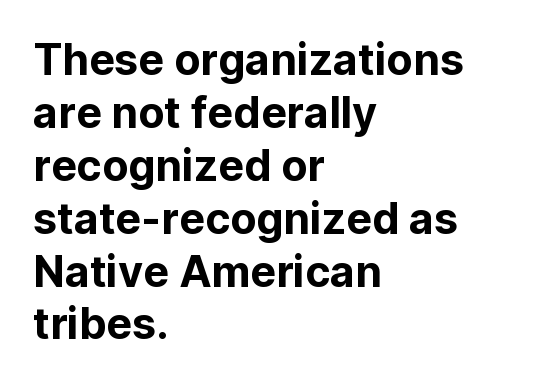
The image shows 43 px sans-serif type, upright; set left-aligned, line spacing 1.23x, normal letter spacing, not underlined; low stroke contrast and a medium x-height.
